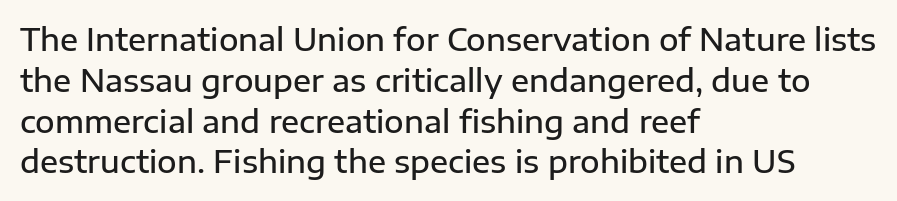
Q: Is the text bold? A: Semi-bold.
Q: Is the text italic (slanted)? A: No, it is upright.
Q: Is the typeface a serif or a sans-serif typeface? A: Sans-serif.
Q: Is the text underlined? A: No.
Q: How is the paragraph aligned? A: Left-aligned.
Q: Is the spacing between letters normal or unusually wide? A: Normal.
Q: Is the spacing between lines tight, normal or loose? A: Normal.
Q: Width (condensed, normal, or wide)? A: Normal.
Q: Stroke contrast? A: Low.
Q: x-height? A: Medium.
Q: Monospaced? A: No.
